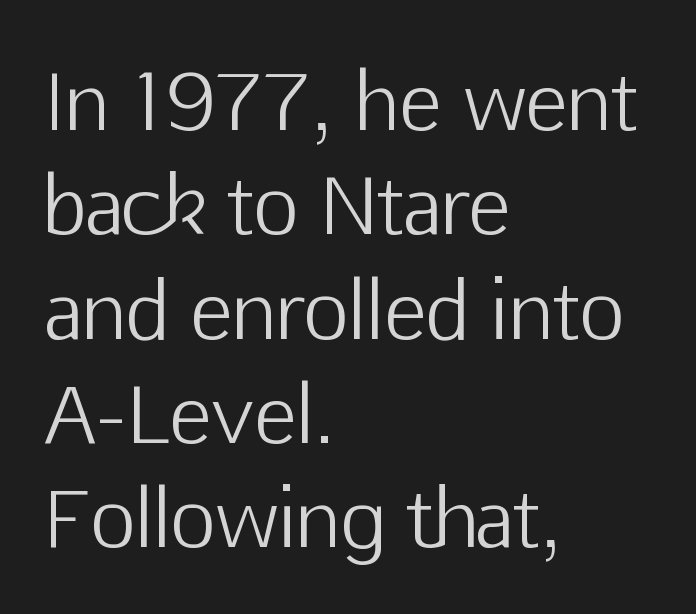
The image shows 79 px light sans-serif type, upright; set left-aligned, normal line spacing (1.32x), normal letter spacing, not underlined; low stroke contrast and a medium x-height.
